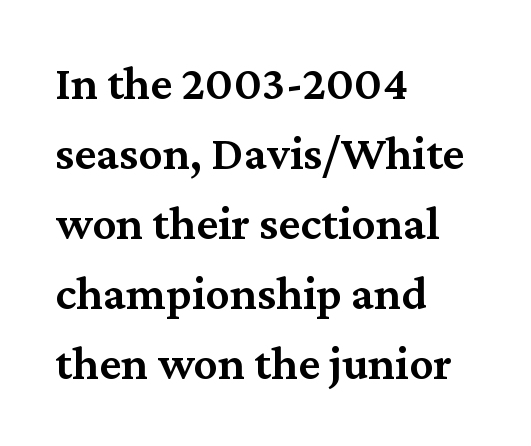
{"serif": "yes", "italic": "no", "bold": "semi", "weight": "semibold", "width": "normal", "stroke_contrast": "medium", "x_height": "medium", "monospaced": "no", "underline": "no", "align": "left", "line_spacing": "normal", "line_spacing_ratio": 1.46, "letter_spacing": "normal", "letter_spacing_em": 0.0, "glyph_px": 48}
